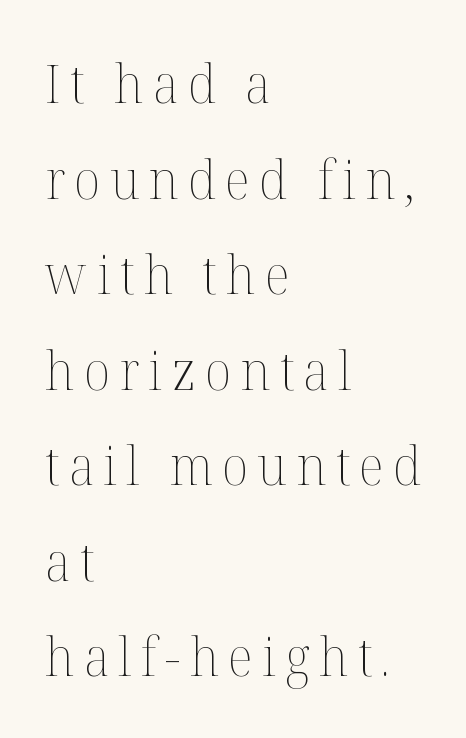
Each row of text sits above clean, open space. The font is comparable to plain body text, perhaps lighter. Designer's note — italics off, roman on. Note the varied advance widths — an 'i' is clearly narrower than an 'm'. The passage is arranged the way most books set body copy — flush left.
